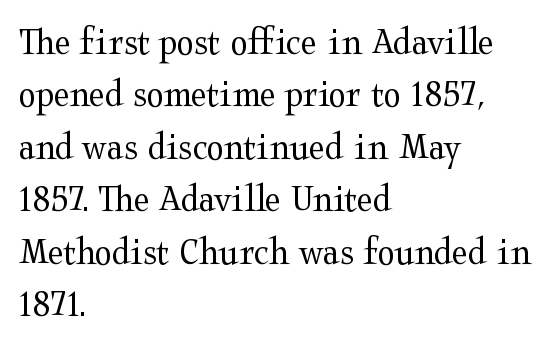
No extra tracking has been applied to these lines. Ordinary non-slanted type is in use. Small tapered or slab feet sit at the stroke ends, so this counts as serif. The line-height multiplier appears to be the usual default. The passage shown is not bold in any degree. The face used here is proportionally spaced, like ordinary book or web type.
